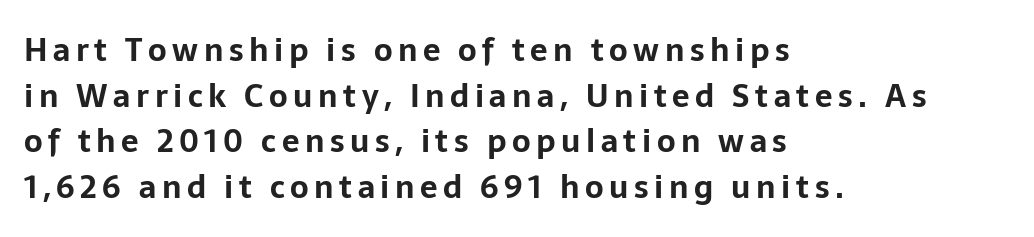
{"serif": "no", "italic": "no", "bold": "yes", "weight": "bold", "width": "normal", "stroke_contrast": "low", "x_height": "medium", "monospaced": "no", "underline": "no", "align": "left", "line_spacing": "normal", "line_spacing_ratio": 1.47, "glyph_px": 31}
